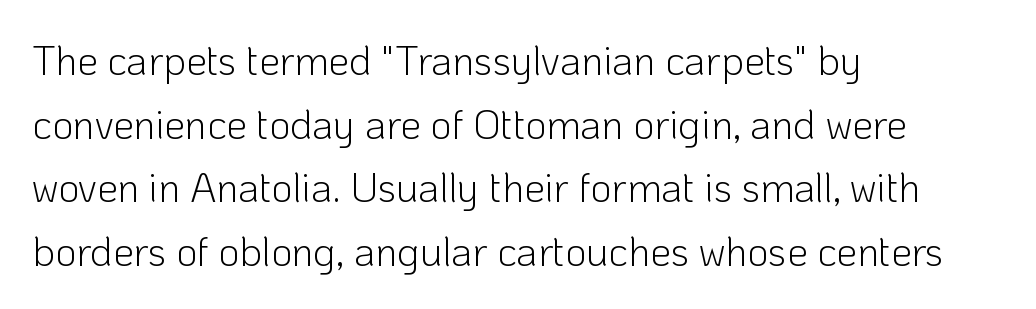
Do the characters align in a grid? No, the font is proportional. In CSS terms this would be text-align: left. Students, note that the glyphs here touch the page at normal intervals. Decoration check: the copy has no underline.
